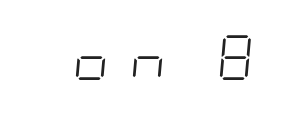
Anything drawn beneath the words? Only blank space. The letters look calm and open, with moderate or lighter stems. How are the letters spaced? Widely, with obvious added tracking. There's an unmistakable incline to the writing here.
